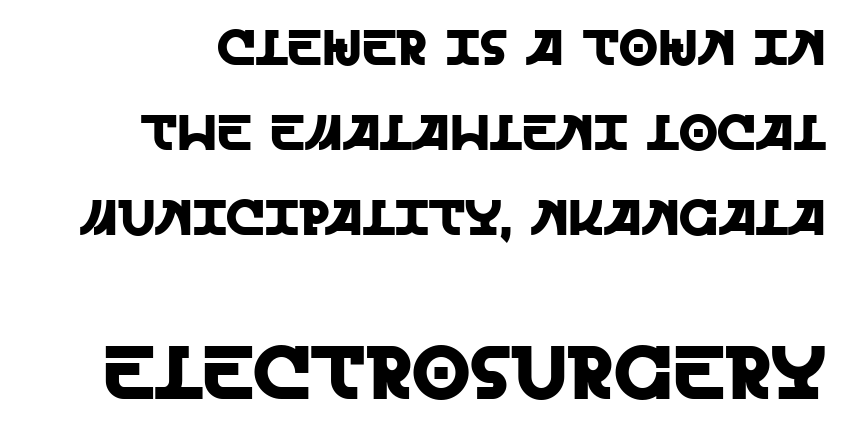
Ascenders rise straight up at ninety degrees. Do the characters align in a grid? No, the font is proportional. A sans-serif font was chosen for this passage. The words here are not underlined. Letter spacing: default.
